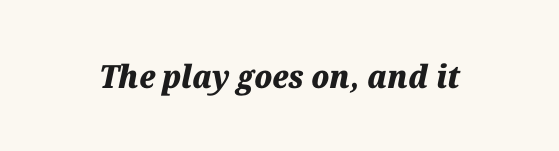
Strokes here are thick enough to call this a true bold. Words float on clear page, feet unadorned. The font's italic variant was chosen for this text. Proportional: the letters do not fall into vertical columns. This rendering leaves character spacing at its baseline value.
